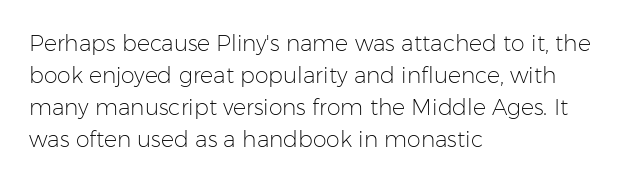
The image shows 22 px text type, upright; set left-aligned, normal line spacing (1.45x), normal letter spacing, not underlined.
